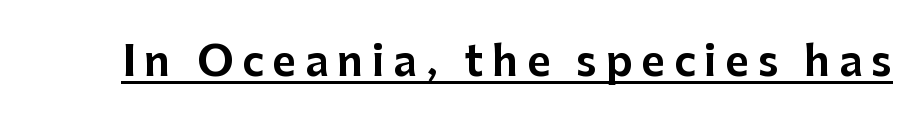
{"serif": "no", "italic": "no", "width": "normal", "stroke_contrast": "low", "x_height": "medium", "monospaced": "no", "underline": "yes", "letter_spacing": "wide", "letter_spacing_em": 0.21, "glyph_px": 41}
